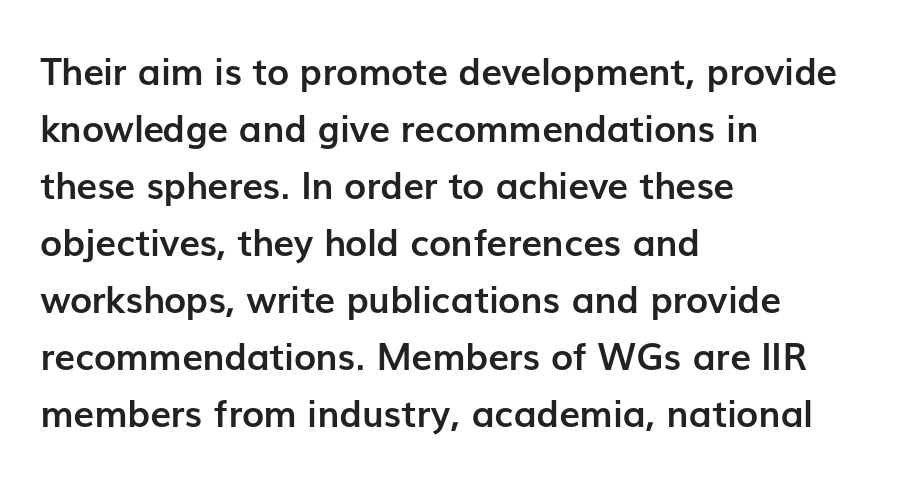
The image shows 37 px semibold sans-serif type, upright; set left-aligned, normal line spacing (1.54x), normal letter spacing, not underlined; low stroke contrast and a medium x-height.
